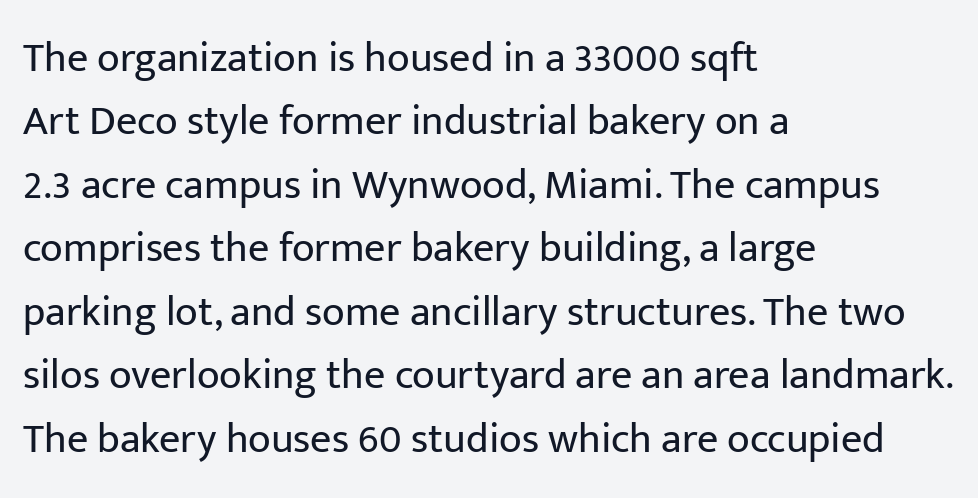
{"serif": "no", "italic": "no", "bold": "no", "weight": "regular", "width": "normal", "stroke_contrast": "low", "x_height": "medium", "monospaced": "no", "underline": "no", "align": "left", "line_spacing": "normal", "line_spacing_ratio": 1.51, "letter_spacing": "normal", "letter_spacing_em": 0.0, "glyph_px": 42}
